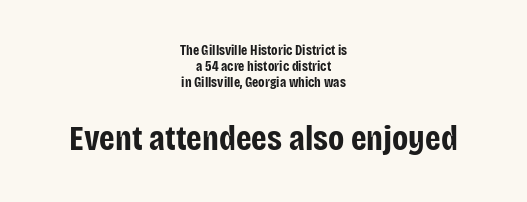
Q: Is the text bold? A: Yes.
Q: Is the text italic (slanted)? A: No, it is upright.
Q: Is the typeface a serif or a sans-serif typeface? A: Sans-serif.
Q: Is the text underlined? A: No.
Q: How is the paragraph aligned? A: Centered.
Q: Is the spacing between letters normal or unusually wide? A: Normal.
Q: Is the spacing between lines tight, normal or loose? A: Tight.
Q: Which block of text is set in a larger size, the first (top) or the second (bottom)? A: The second (bottom) one.
Q: Width (condensed, normal, or wide)? A: Condensed.
Q: Stroke contrast? A: Low.
Q: x-height? A: Large.
Q: Monospaced? A: No.
